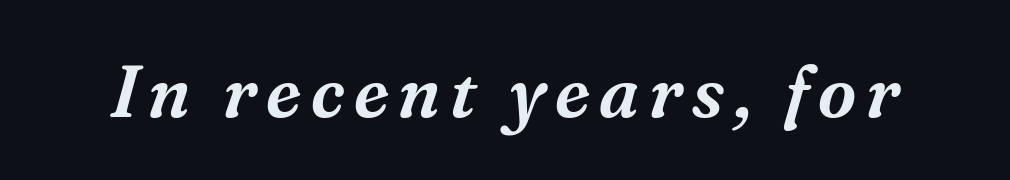
Q: Is the text italic (slanted)? A: Yes, it leans right by about 16 degrees.
Q: Is the typeface a serif or a sans-serif typeface? A: Serif.
Q: Is the text underlined? A: No.
Q: Width (condensed, normal, or wide)? A: Normal.
Q: Stroke contrast? A: Medium.
Q: x-height? A: Medium.
Q: Monospaced? A: No.
